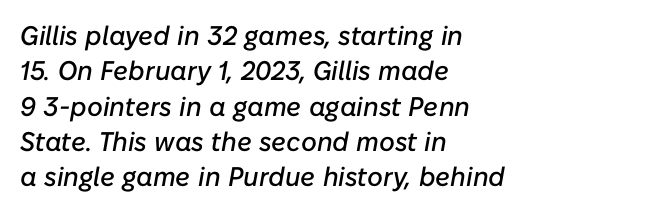
Q: Is the text italic (slanted)? A: Yes, it leans right by about 10 degrees.
Q: Is the text underlined? A: No.
Q: How is the paragraph aligned? A: Left-aligned.
Q: Is the spacing between letters normal or unusually wide? A: Normal.
Q: Is the spacing between lines tight, normal or loose? A: Normal.
